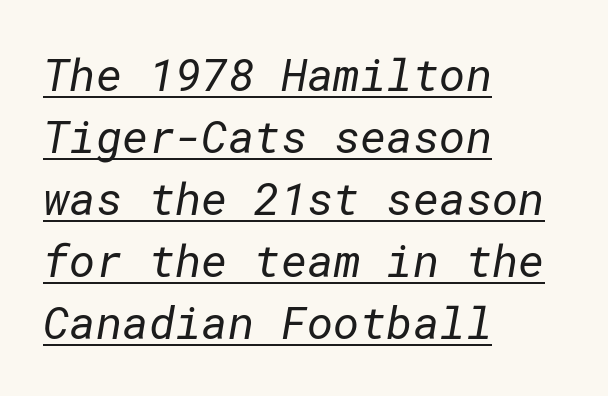
{"serif": "no", "bold": "no", "weight": "regular", "width": "normal", "stroke_contrast": "low", "x_height": "medium", "underline": "yes", "align": "left", "line_spacing": "normal", "line_spacing_ratio": 1.38, "letter_spacing": "normal", "letter_spacing_em": 0.0, "glyph_px": 45}
